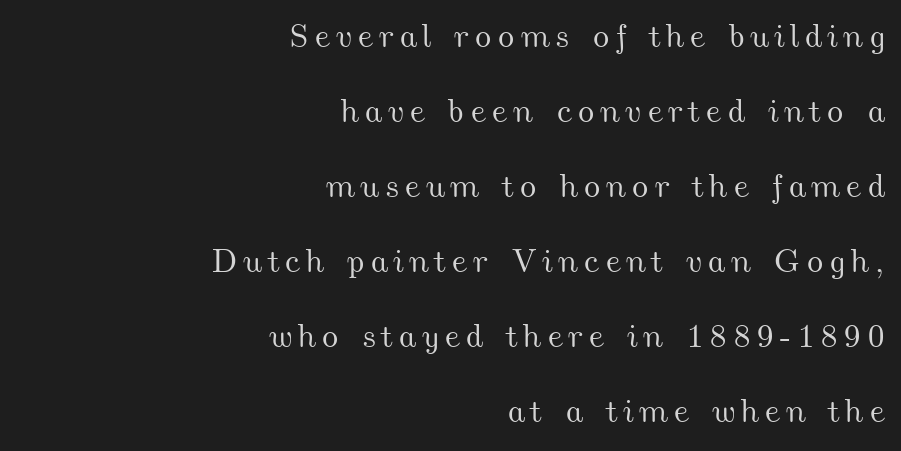
Q: Is the text underlined? A: No.
Q: How is the paragraph aligned? A: Right-aligned.
Q: Is the spacing between lines tight, normal or loose? A: Loose.
Q: Width (condensed, normal, or wide)? A: Wide.
Q: Stroke contrast? A: Medium.
Q: x-height? A: Small.
Q: Monospaced? A: No.
